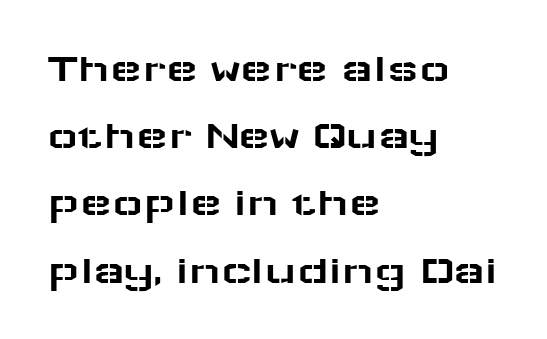
{"serif": "no", "italic": "no", "width": "wide", "stroke_contrast": "low", "x_height": "medium", "monospaced": "no", "underline": "no", "align": "left", "line_spacing": "normal", "line_spacing_ratio": 1.6, "letter_spacing": "normal", "letter_spacing_em": 0.0, "glyph_px": 42}
